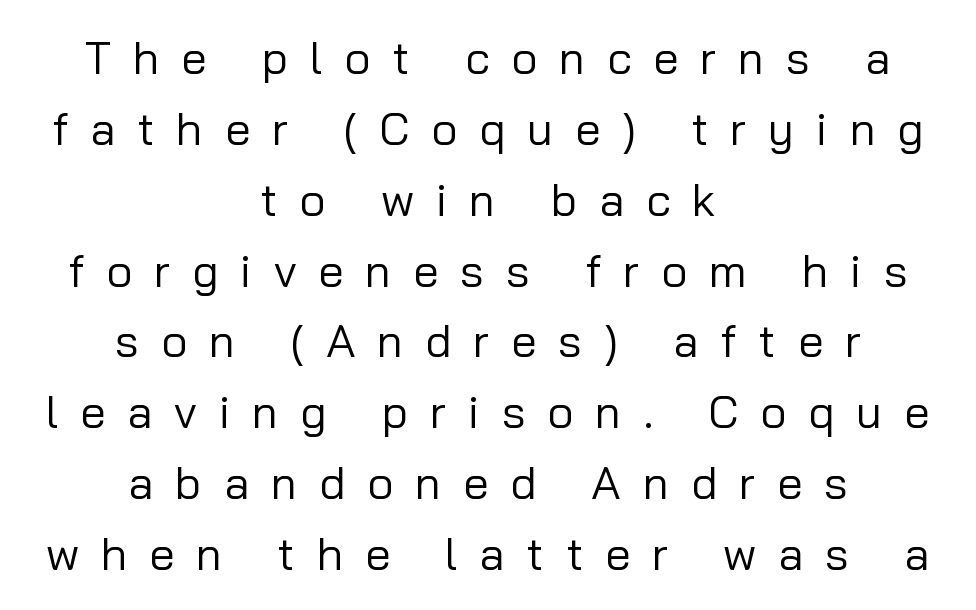
Q: Is the text bold? A: No.
Q: Is the text italic (slanted)? A: No, it is upright.
Q: Is the typeface a serif or a sans-serif typeface? A: Sans-serif.
Q: Is the text underlined? A: No.
Q: How is the paragraph aligned? A: Centered.
Q: Is the spacing between letters normal or unusually wide? A: Unusually wide.
Q: Is the spacing between lines tight, normal or loose? A: Normal.
Q: Width (condensed, normal, or wide)? A: Normal.
Q: Stroke contrast? A: Low.
Q: x-height? A: Medium.
Q: Monospaced? A: No.
